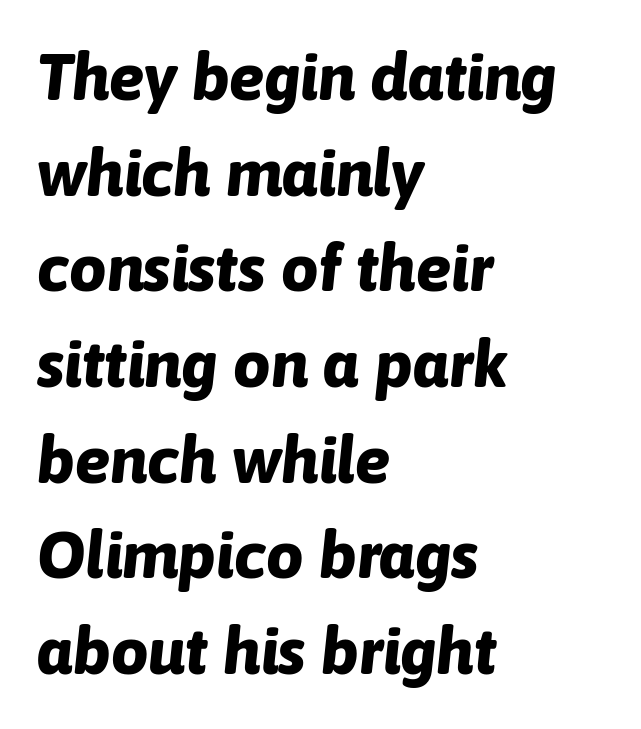
The image shows 66 px bold type, italic (leaning right); set left-aligned, normal line spacing (1.45x), normal letter spacing, not underlined; low stroke contrast and a medium x-height.
